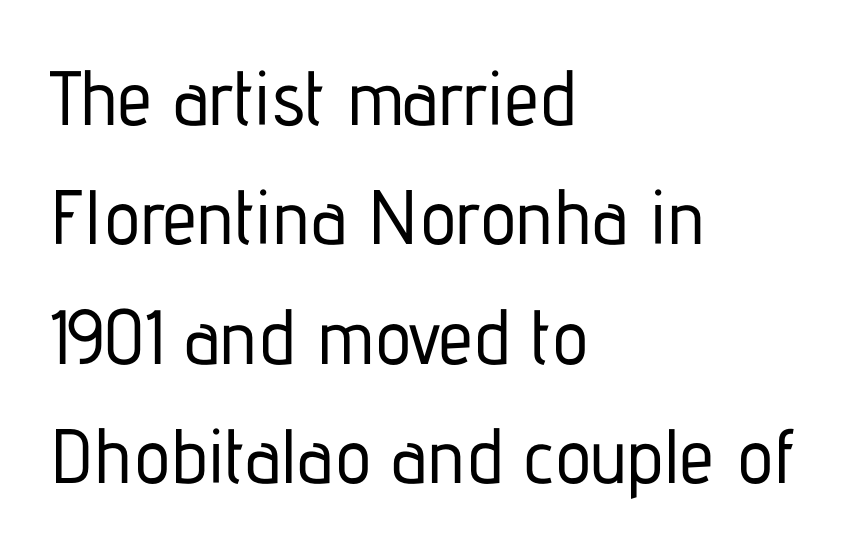
Character widths vary here, with narrow letters taking less room than wide ones. The lettering holds an erect, upright posture throughout. The lines are quadded left. What's the leading like? Ordinary, nothing unusual. Plain, unruled lines of type.
